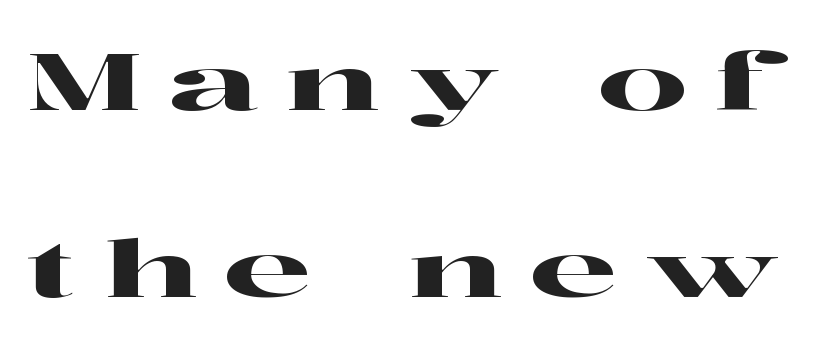
Q: Is the text italic (slanted)? A: No, it is upright.
Q: Is the typeface a serif or a sans-serif typeface? A: Serif.
Q: Is the text underlined? A: No.
Q: Is the spacing between letters normal or unusually wide? A: Unusually wide.
Q: Is the spacing between lines tight, normal or loose? A: Loose.
Q: Width (condensed, normal, or wide)? A: Wide.
Q: Stroke contrast? A: High.
Q: x-height? A: Medium.
Q: Monospaced? A: No.
